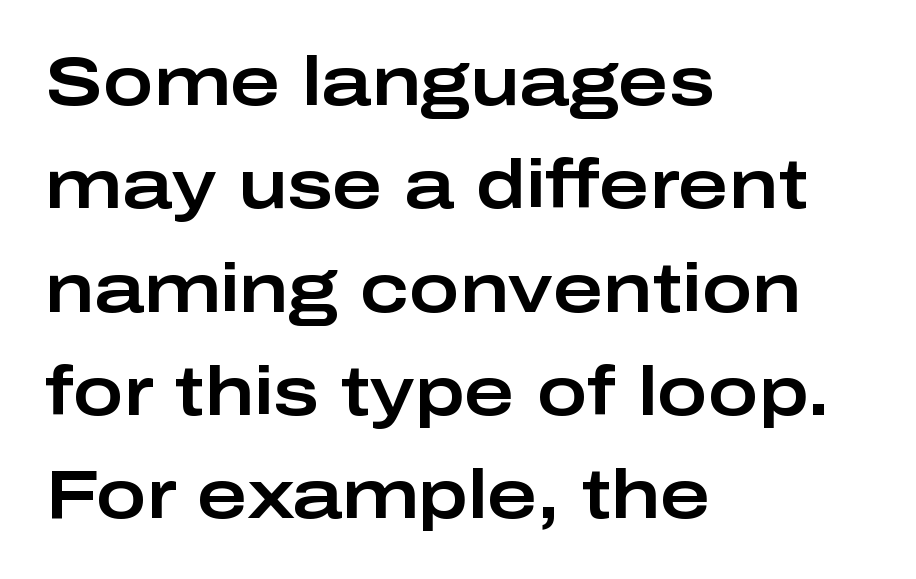
The font's upright variant was chosen for this text. The letters advance in unequal steps, a hallmark of proportional type. The gap between lines stays unmarked. Students, note that the glyphs here touch the page at normal intervals. Typeset ragged right — the left edge is the straight one.
